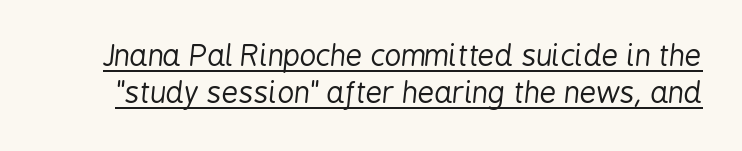
{"italic": "yes", "lean": "right", "slant_degrees": 6, "bold": "no", "weight": "regular", "width": "condensed", "stroke_contrast": "low", "x_height": "medium", "monospaced": "no", "underline": "yes", "line_spacing": "normal", "line_spacing_ratio": 1.29, "letter_spacing": "normal", "letter_spacing_em": 0.0, "glyph_px": 29}
